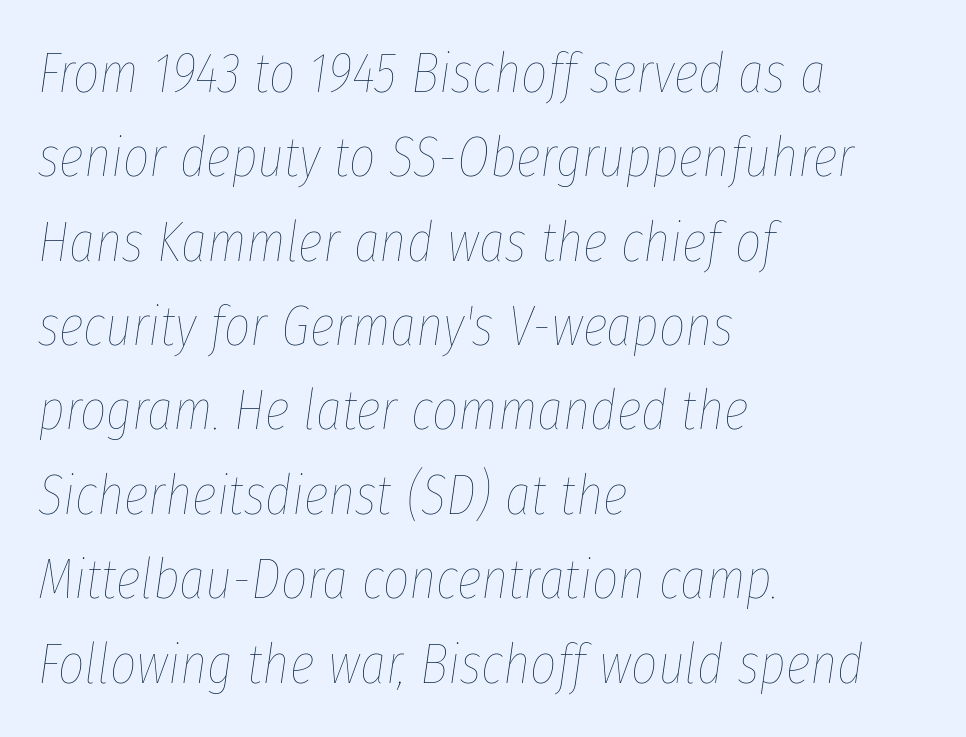
The image shows 57 px thin, condensed type, italic (leaning right); set left-aligned, normal line spacing (1.48x), normal letter spacing, not underlined; low stroke contrast and a medium x-height.
